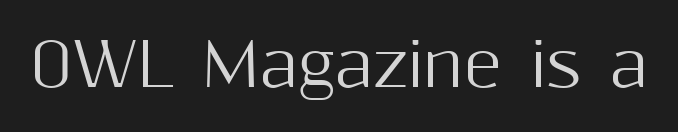
{"serif": "no", "italic": "no", "width": "normal", "stroke_contrast": "medium", "x_height": "medium", "monospaced": "no", "underline": "no", "letter_spacing": "normal", "letter_spacing_em": 0.0, "glyph_px": 60}
